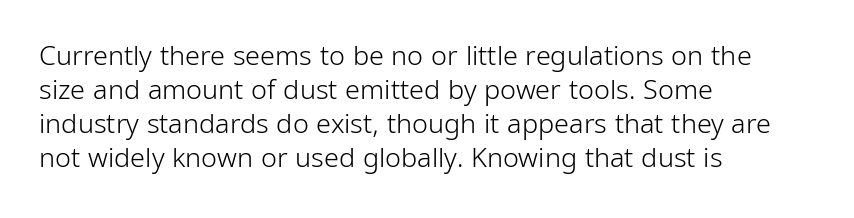
The image shows 27 px text type, upright; set left-aligned, normal line spacing (1.26x), normal letter spacing, not underlined.
